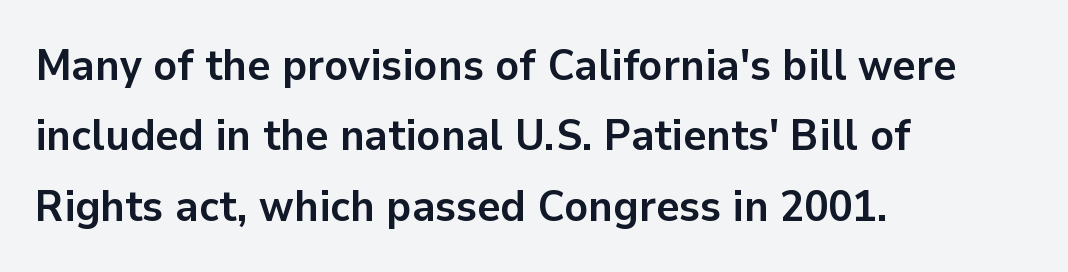
The image shows 44 px semibold sans-serif type, upright; set left-aligned, normal line spacing (1.6x), normal letter spacing, not underlined; low stroke contrast and a medium x-height.
